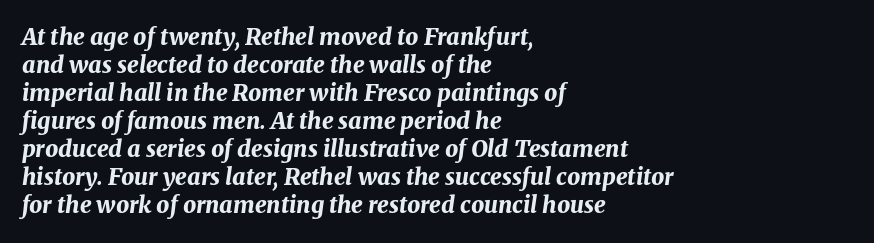
The image shows 23 px bold type, italic (leaning right); set left-aligned, line spacing 1.22x, normal letter spacing, not underlined.
